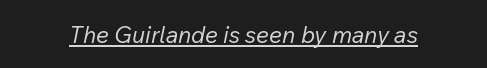
{"italic": "yes", "lean": "right", "slant_degrees": 12, "bold": "no", "underline": "yes", "letter_spacing": "normal", "letter_spacing_em": 0.0, "glyph_px": 23}
